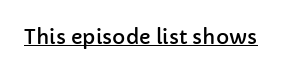
The image shows 20 px text type, upright; set normal letter spacing, underlined.
